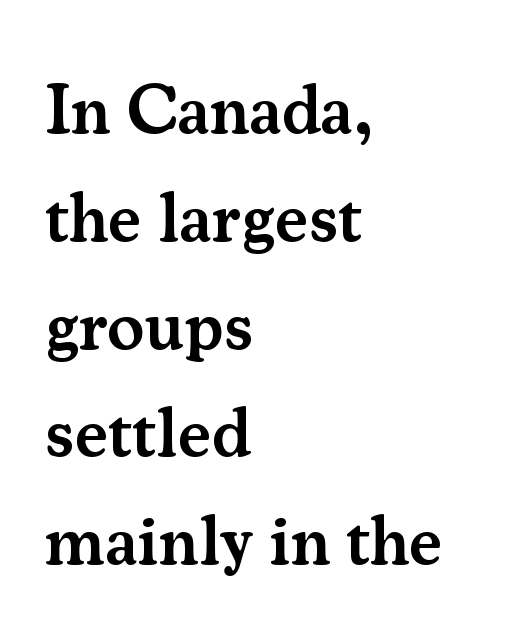
Q: Is the text bold? A: Semi-bold.
Q: Is the text italic (slanted)? A: No, it is upright.
Q: Is the typeface a serif or a sans-serif typeface? A: Serif.
Q: Is the text underlined? A: No.
Q: How is the paragraph aligned? A: Left-aligned.
Q: Is the spacing between letters normal or unusually wide? A: Normal.
Q: Is the spacing between lines tight, normal or loose? A: Normal.
Q: Width (condensed, normal, or wide)? A: Normal.
Q: Stroke contrast? A: Medium.
Q: x-height? A: Small.
Q: Monospaced? A: No.
